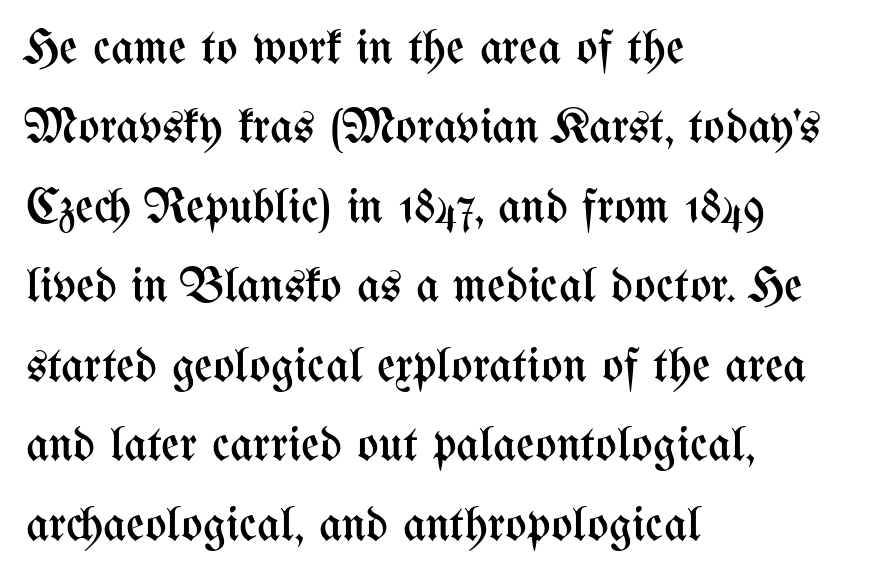
The image shows 50 px regular-weight, condensed type, upright; set left-aligned, normal line spacing (1.59x), normal letter spacing, not underlined; medium stroke contrast and a medium x-height.
